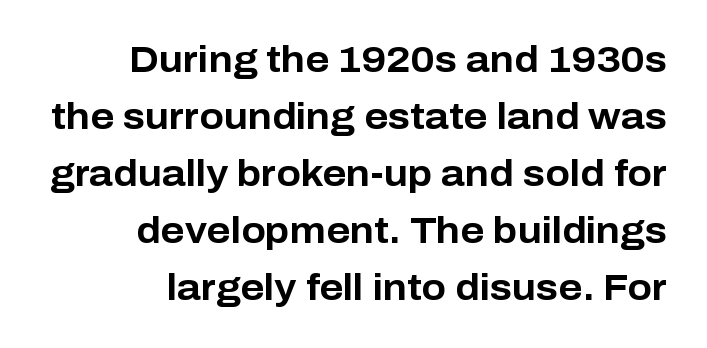
{"serif": "no", "italic": "no", "bold": "yes", "weight": "bold", "width": "normal", "stroke_contrast": "low", "x_height": "medium", "monospaced": "no", "underline": "no", "align": "right", "line_spacing": "normal", "line_spacing_ratio": 1.58, "letter_spacing": "normal", "letter_spacing_em": 0.0, "glyph_px": 36}
